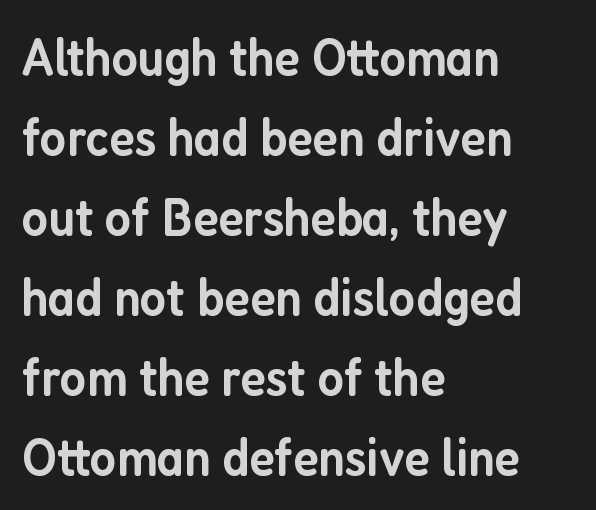
Each row of text sits above clean, open space. The lettering holds an erect, upright posture throughout. Font category for this specimen: sans-serif. One glance says typical: line gaps are just what's usual.
